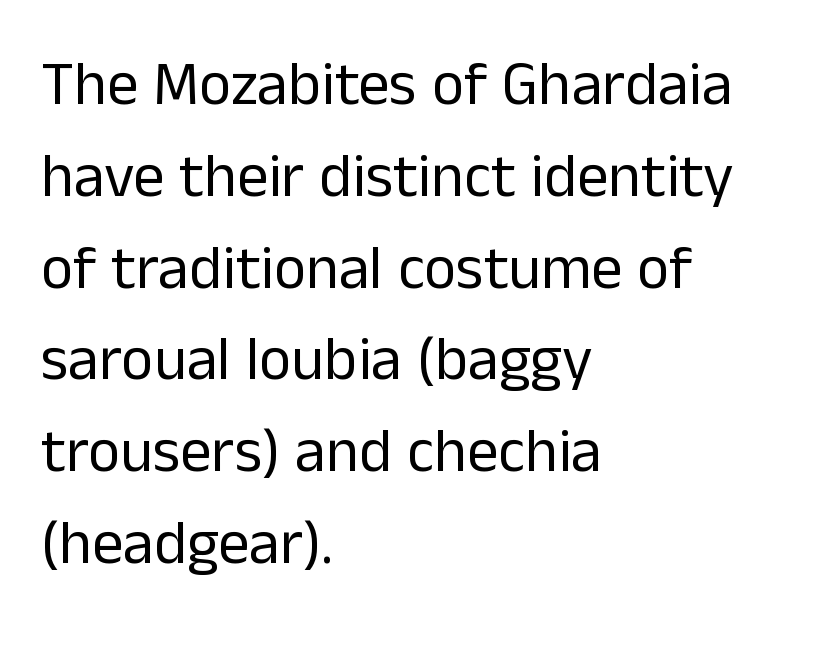
Stroke mass is kept to a normal reading level or below. This rendering leaves character spacing at its baseline value. This rendering features lettering with no underline. The lines are quadded left. This rendering employs a face without finishing strokes, i.e., a sans-serif. Leading matches the norm, producing a regular column.
